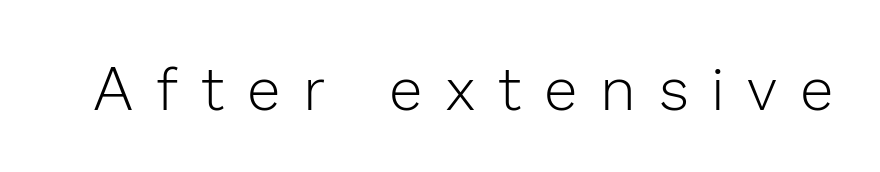
{"serif": "no", "italic": "no", "bold": "no", "weight": "light", "width": "normal", "stroke_contrast": "low", "x_height": "medium", "monospaced": "no", "underline": "no", "letter_spacing": "wide", "letter_spacing_em": 0.41, "glyph_px": 60}
